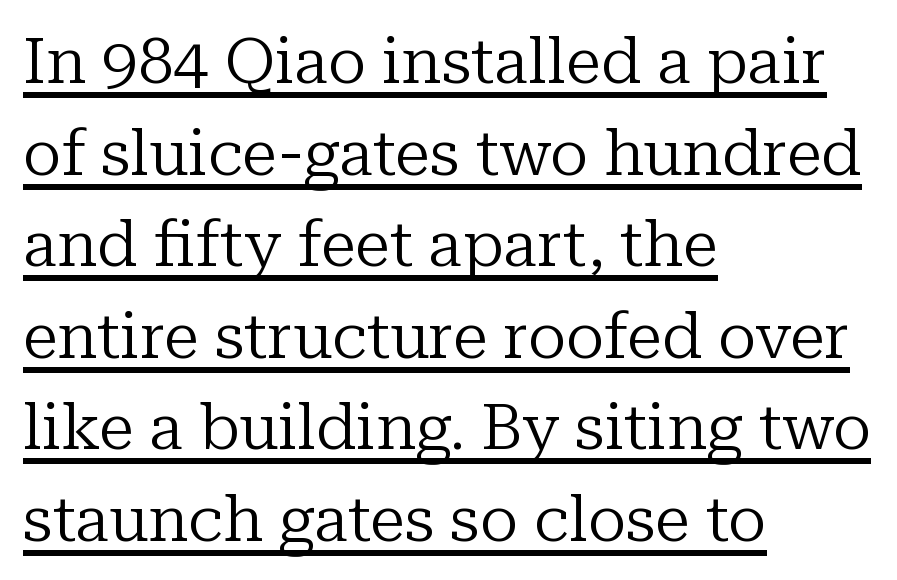
{"serif": "yes", "italic": "no", "bold": "no", "weight": "regular", "width": "normal", "stroke_contrast": "low", "x_height": "medium", "monospaced": "no", "underline": "yes", "align": "left", "line_spacing": "normal", "line_spacing_ratio": 1.43, "letter_spacing": "normal", "letter_spacing_em": 0.0, "glyph_px": 64}
